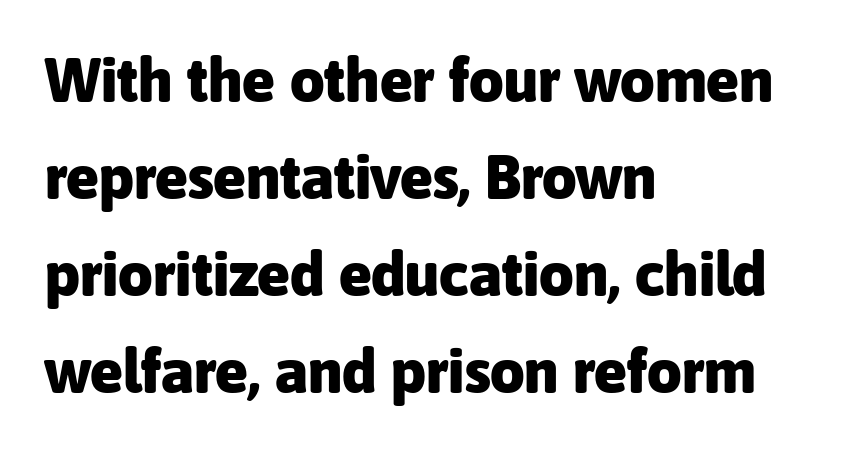
{"serif": "no", "italic": "no", "bold": "yes", "weight": "heavy", "width": "normal", "stroke_contrast": "low", "x_height": "medium", "monospaced": "no", "underline": "no", "align": "left", "line_spacing": "normal", "line_spacing_ratio": 1.59, "letter_spacing": "normal", "letter_spacing_em": 0.0, "glyph_px": 61}
